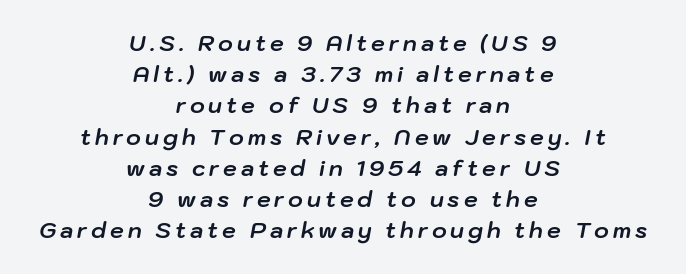
{"italic": "yes", "lean": "right", "slant_degrees": 10, "bold": "yes", "underline": "no", "align": "center", "line_spacing": "normal", "line_spacing_ratio": 1.42, "glyph_px": 22}
